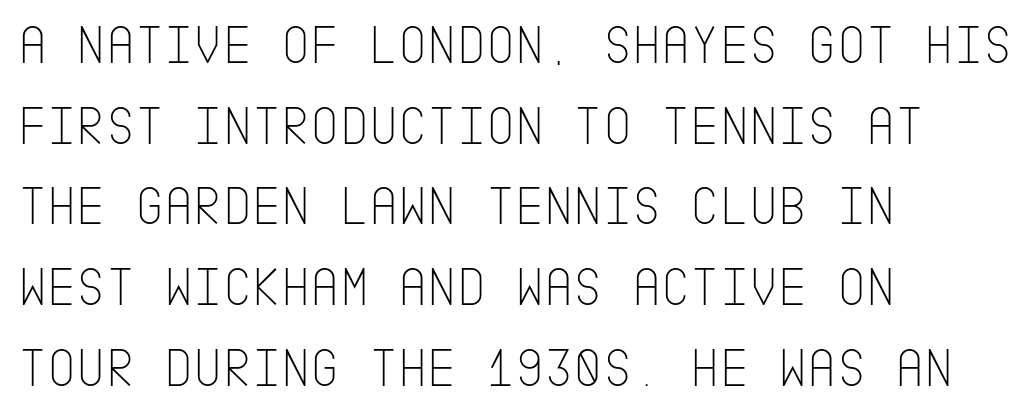
Q: Is the text bold? A: No.
Q: Is the text italic (slanted)? A: No, it is upright.
Q: Is the typeface a serif or a sans-serif typeface? A: Sans-serif.
Q: Is the text underlined? A: No.
Q: How is the paragraph aligned? A: Left-aligned.
Q: Is the spacing between letters normal or unusually wide? A: Normal.
Q: Is the spacing between lines tight, normal or loose? A: Normal.
Q: Width (condensed, normal, or wide)? A: Condensed.
Q: Stroke contrast? A: Low.
Q: x-height? A: Large.
